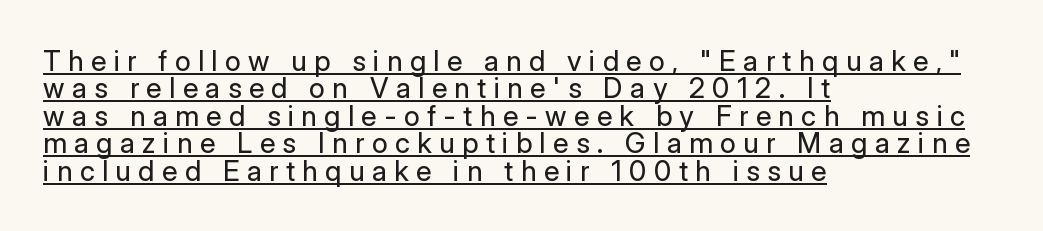
Caption: lettering with a line underneath. Weight: regular or lighter. Quick note: interline space is minimal. Is this a sans? Yes — the strokes have no serifs. Display-style spreading of the glyphs; the letterfit is very open. Caption: multi-line text, flush left, ragged right.
